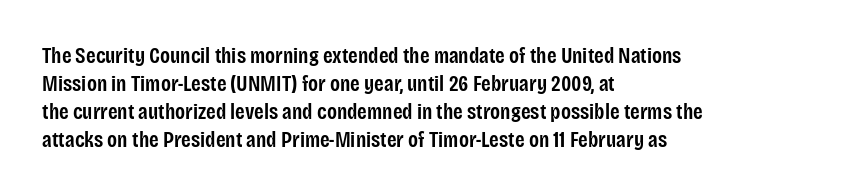
The image shows 22 px text type, upright; set left-aligned, normal line spacing (1.27x), normal letter spacing, not underlined.
